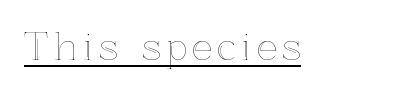
The image shows 36 px text type, upright; set underlined; a medium x-height.
